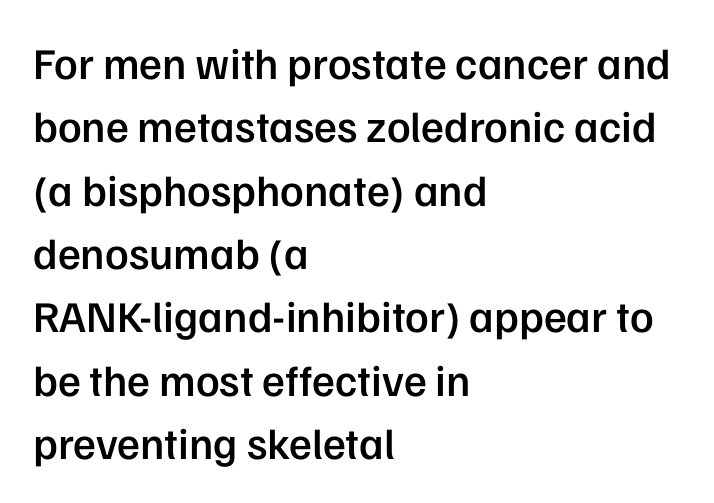
The image shows 44 px semibold sans-serif type, upright; set left-aligned, normal line spacing (1.44x), normal letter spacing, not underlined; low stroke contrast and a medium x-height.
